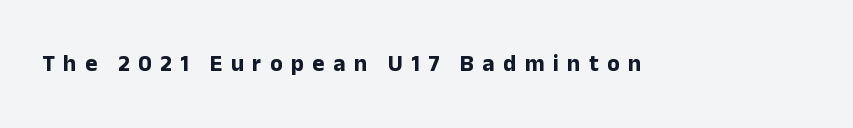
The image shows 23 px bold type, upright; set unusually wide letter spacing (+0.37 em), not underlined.
